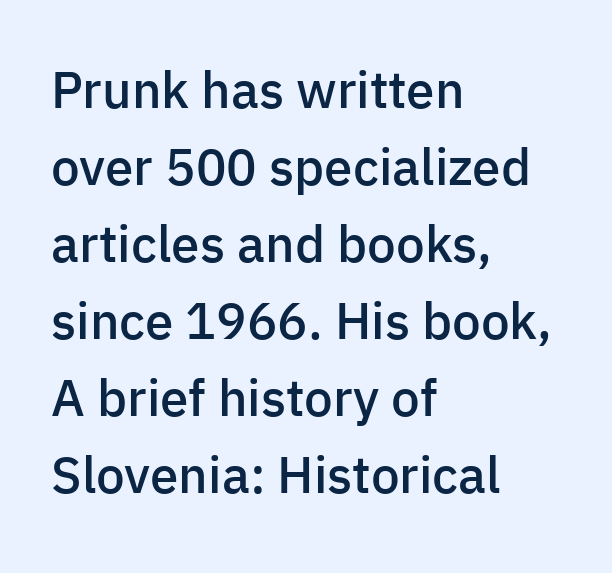
Q: Is the text bold? A: Semi-bold.
Q: Is the text italic (slanted)? A: No, it is upright.
Q: Is the typeface a serif or a sans-serif typeface? A: Sans-serif.
Q: Is the text underlined? A: No.
Q: How is the paragraph aligned? A: Left-aligned.
Q: Is the spacing between letters normal or unusually wide? A: Normal.
Q: Is the spacing between lines tight, normal or loose? A: Normal.
Q: Width (condensed, normal, or wide)? A: Normal.
Q: Stroke contrast? A: Low.
Q: x-height? A: Medium.
Q: Monospaced? A: No.
